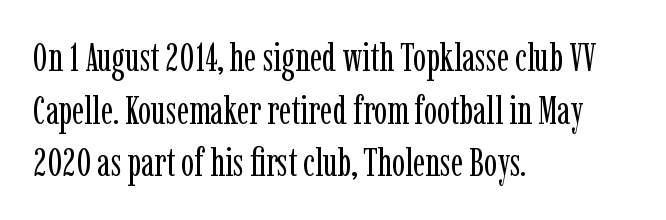
The image shows 39 px regular-weight, condensed serif type, upright; set left-aligned, normal line spacing (1.35x), normal letter spacing, not underlined; low stroke contrast and a medium x-height.
